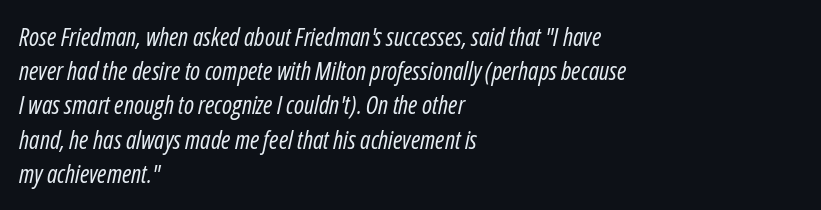
The image shows 25 px text type, italic (leaning right); set left-aligned, normal line spacing (1.37x), normal letter spacing, not underlined.
